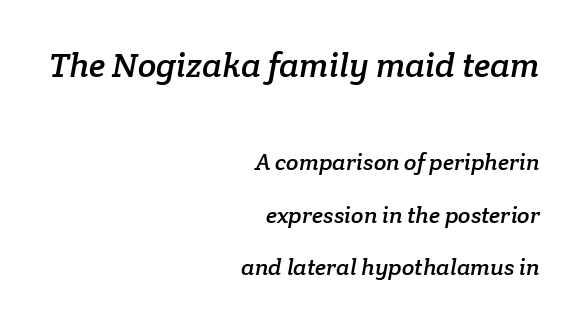
Classification — serif. Proportional: the letters do not fall into vertical columns. Spacing between characters is what you'd get straight out of the box. The glyphs are unaccompanied by any horizontal stroke below them. The paragraph has a hard right edge and a soft left edge. How would I describe the line gaps? Wide and relaxed.
